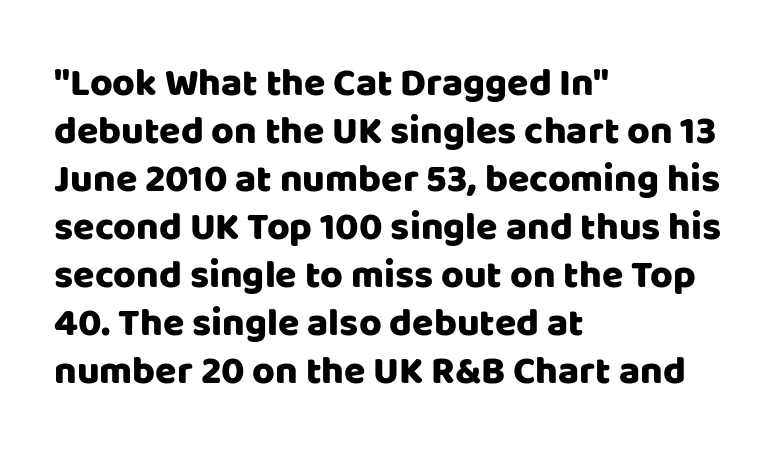
Posture: upright roman. These lines stack with their left ends in a neat column. Bare-footed words on every line. The type family on display is of the sans-serif kind. The passage shown is typed in a proportional face where columns would drift.
